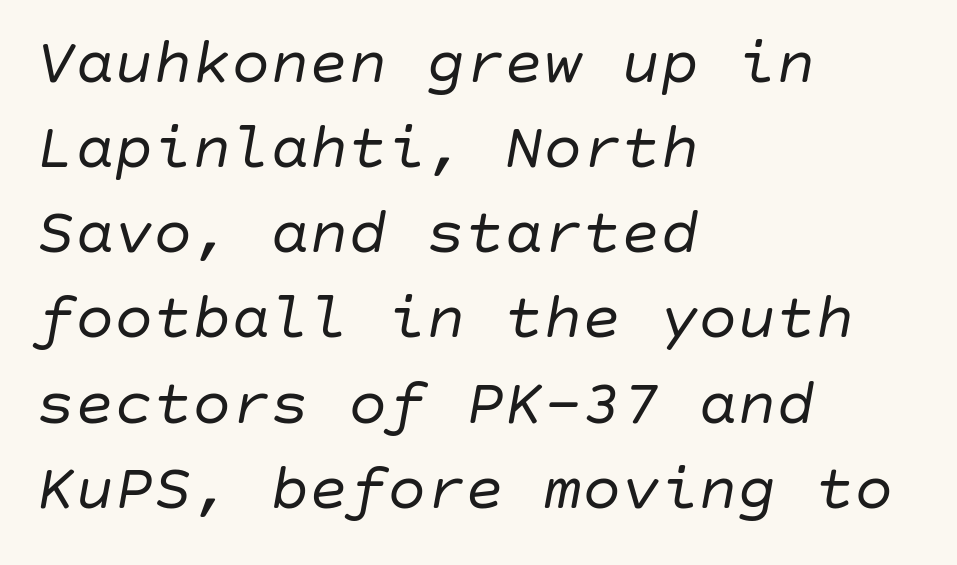
One glance says typical: line gaps are just what's usual. Tracking here is standard; glyphs follow each other at the usual distance. Teacher's note: observe the even left margin — that is flush-left alignment. The strokes carry an ordinary text weight at most.
